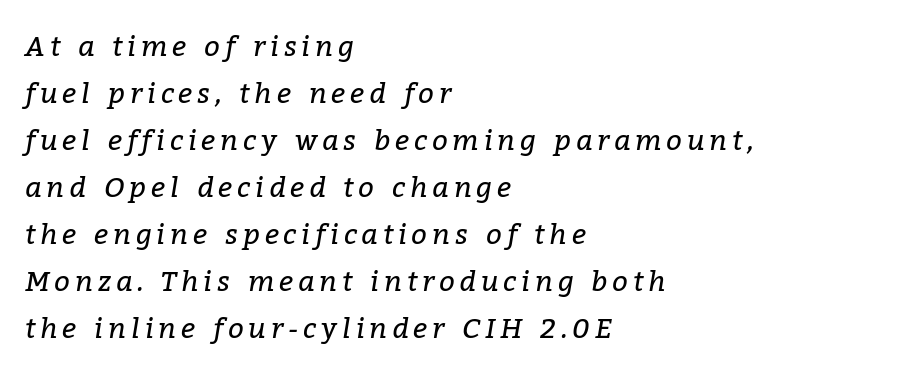
{"serif": "yes", "italic": "yes", "lean": "right", "slant_degrees": 9, "bold": "no", "weight": "regular", "width": "normal", "stroke_contrast": "low", "x_height": "medium", "monospaced": "no", "underline": "no", "align": "left", "line_spacing": "normal", "line_spacing_ratio": 1.68, "glyph_px": 28}
